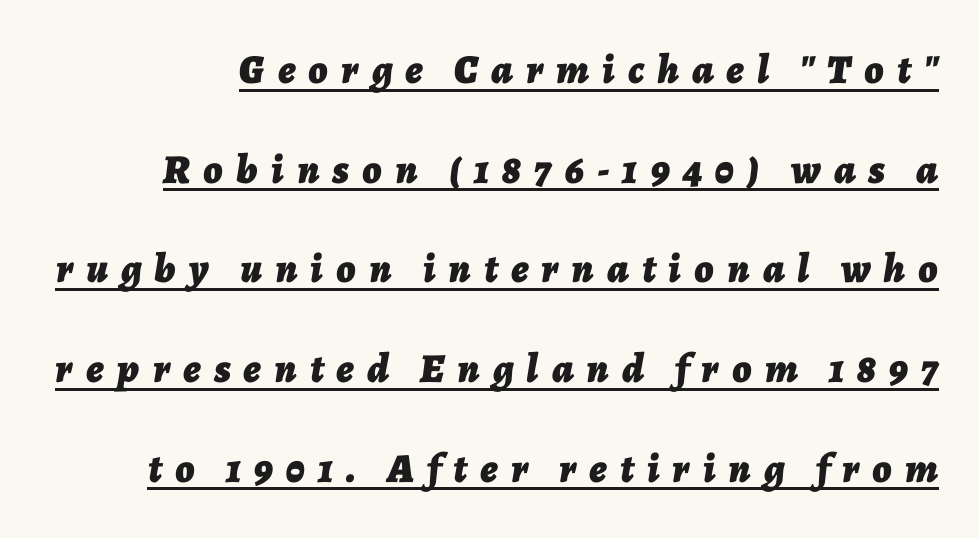
The image shows 41 px bold type, italic (leaning right); set loose line spacing (2.43x), unusually wide letter spacing (+0.32 em), underlined; low stroke contrast and a medium x-height.
